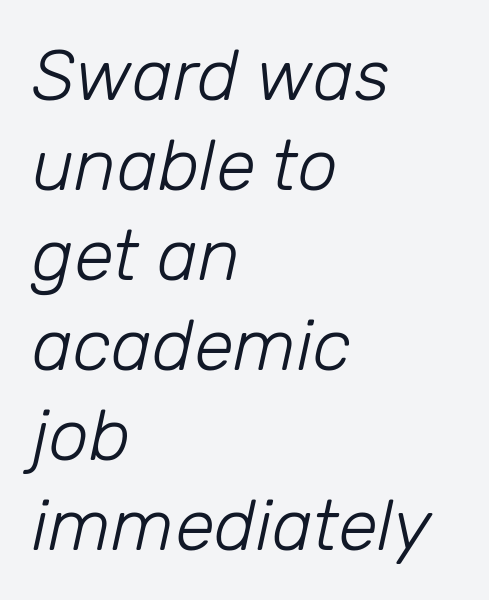
Each row of text sits above clean, open space. The whole block is typeset with a tilt. Reading down the column, the eye jumps a familiar distance to each next line. Looks like regular typesetting: each glyph gets only the width it needs. This reads as an unemphasized weight, regular at the heaviest.
